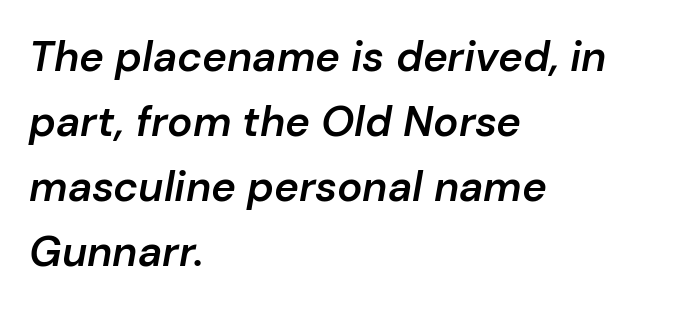
{"italic": "yes", "lean": "right", "slant_degrees": 10, "bold": "semi", "weight": "semibold", "width": "normal", "stroke_contrast": "low", "x_height": "medium", "monospaced": "no", "underline": "no", "align": "left", "line_spacing": "normal", "line_spacing_ratio": 1.55, "letter_spacing": "normal", "letter_spacing_em": 0.0, "glyph_px": 42}
